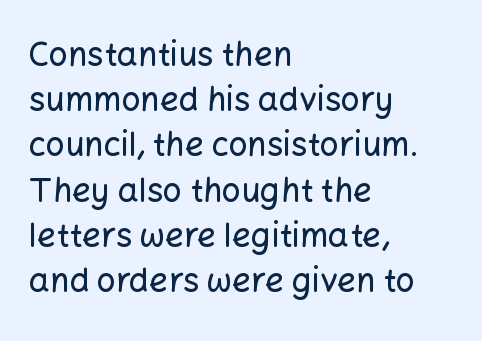
Q: Is the text italic (slanted)? A: No, it is upright.
Q: Is the typeface a serif or a sans-serif typeface? A: Sans-serif.
Q: Is the text underlined? A: No.
Q: How is the paragraph aligned? A: Left-aligned.
Q: Is the spacing between letters normal or unusually wide? A: Normal.
Q: Is the spacing between lines tight, normal or loose? A: Normal.
Q: Width (condensed, normal, or wide)? A: Normal.
Q: Stroke contrast? A: Low.
Q: x-height? A: Medium.
Q: Monospaced? A: No.
